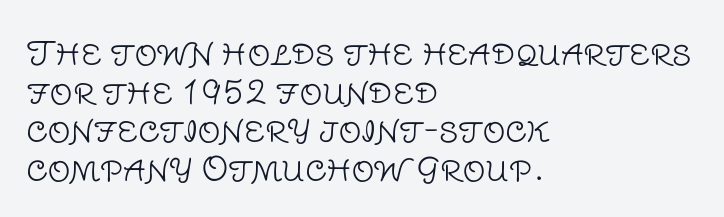
{"serif": "no", "bold": "no", "weight": "light", "width": "normal", "stroke_contrast": "low", "x_height": "large", "monospaced": "no", "underline": "no", "align": "left", "line_spacing_ratio": 1.21, "letter_spacing": "normal", "letter_spacing_em": 0.0, "glyph_px": 32}
